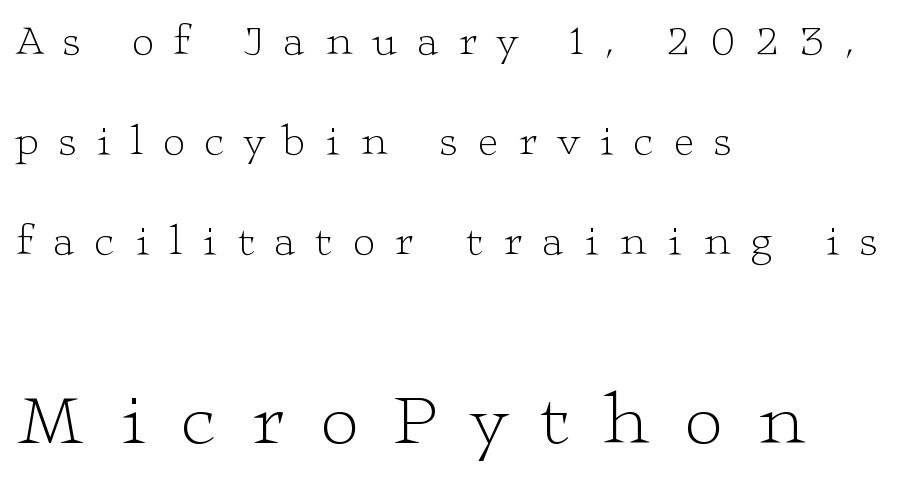
{"serif": "yes", "italic": "no", "bold": "no", "weight": "light", "width": "wide", "stroke_contrast": "low", "x_height": "medium", "monospaced": "no", "underline": "no", "align": "left", "line_spacing": "loose", "line_spacing_ratio": 2.33, "letter_spacing": "wide", "letter_spacing_em": 0.47, "larger_block": "second", "size_ratio": 1.74, "glyph_px": 75}
